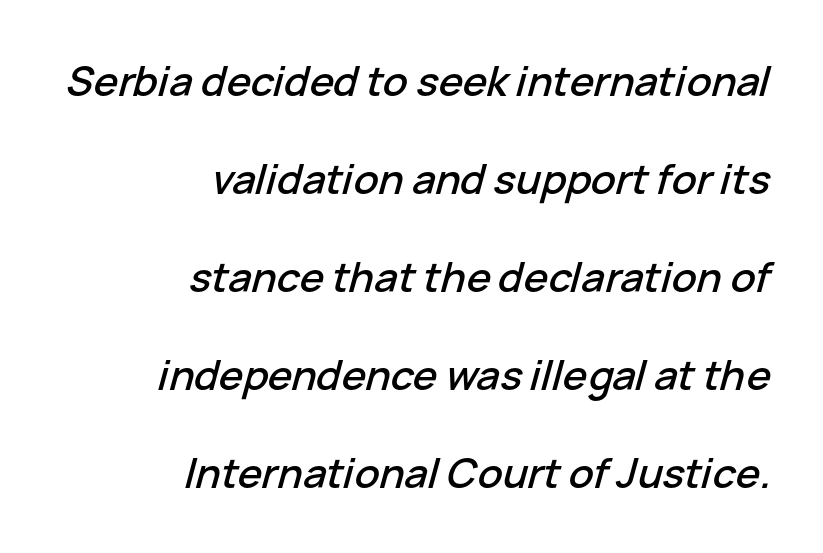
The image shows 41 px text type, italic (leaning right); set right-aligned, loose line spacing (2.39x), normal letter spacing, not underlined; low stroke contrast and a medium x-height.
